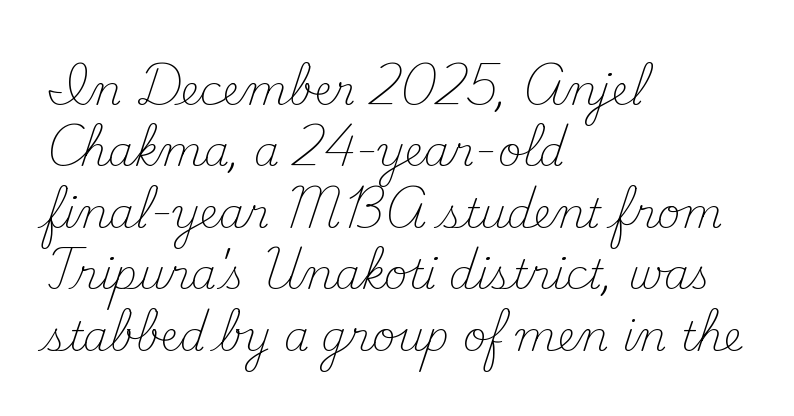
The image shows 41 px light serif type; set left-aligned, normal line spacing (1.5x), normal letter spacing, not underlined; medium stroke contrast and a small x-height.
